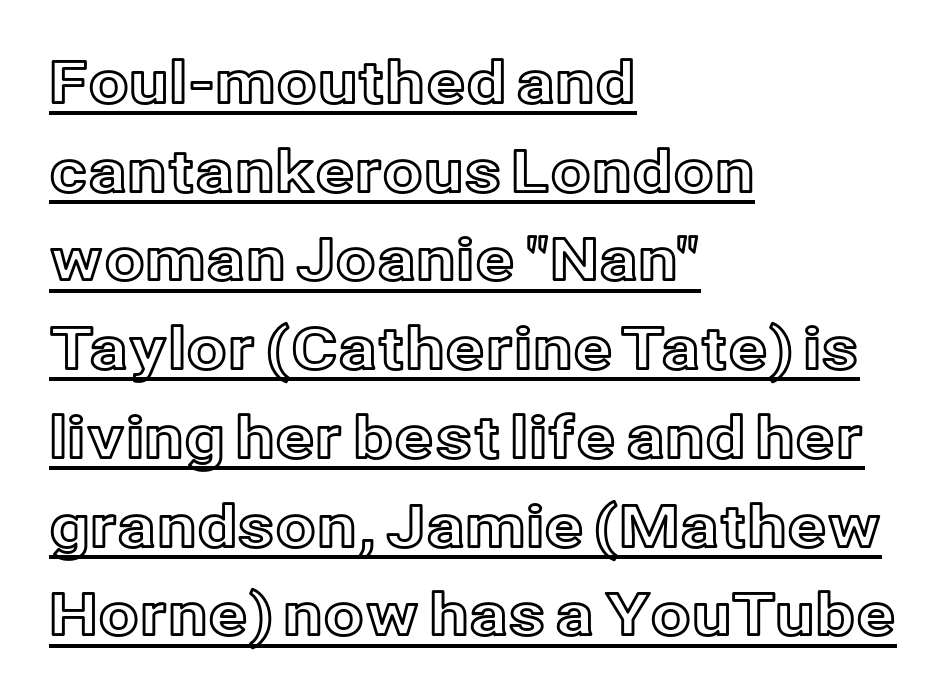
The image shows 58 px text type, upright; set left-aligned, normal line spacing (1.53x), normal letter spacing, underlined; a medium x-height.
